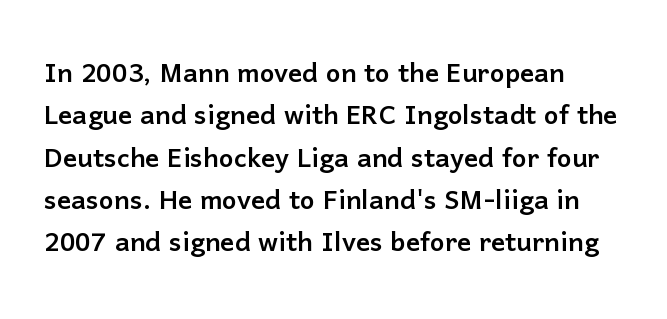
The strip under each line holds only bare page. Characters follow at the spacing the type designer built in. This rendering employs a face without finishing strokes, i.e., a sans-serif. Each line starts at the same left margin while the right side varies. Posture: vertical.
